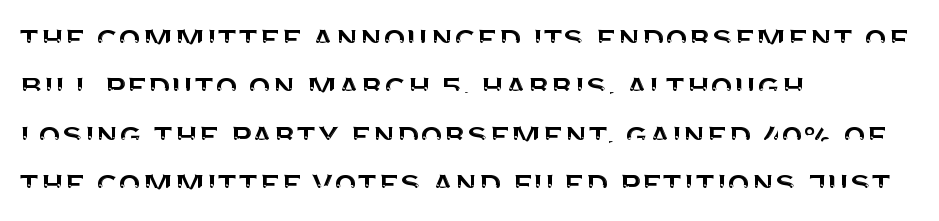
Q: Is the text italic (slanted)? A: No, it is upright.
Q: Is the typeface a serif or a sans-serif typeface? A: Sans-serif.
Q: Is the text underlined? A: No.
Q: How is the paragraph aligned? A: Left-aligned.
Q: Is the spacing between letters normal or unusually wide? A: Normal.
Q: Is the spacing between lines tight, normal or loose? A: Normal.
Q: Width (condensed, normal, or wide)? A: Normal.
Q: Stroke contrast? A: Medium.
Q: x-height? A: Large.
Q: Monospaced? A: No.
